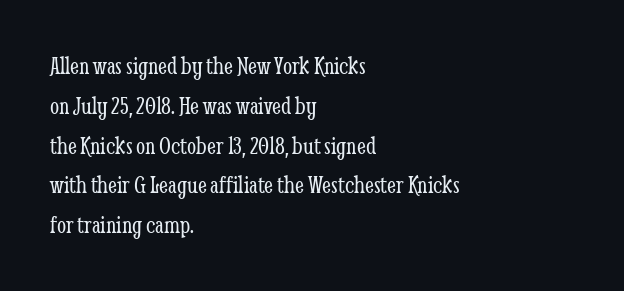
Nobody touched the tracking dial on this one. Line starts are locked; line ends wander. The block of text has a typical density, with ordinary space between rows. The glyphs are unaccompanied by any horizontal stroke below them. Notice how the stems are strictly vertical — no italics here. These glyphs show unthickened strokes, regular width or finer.
